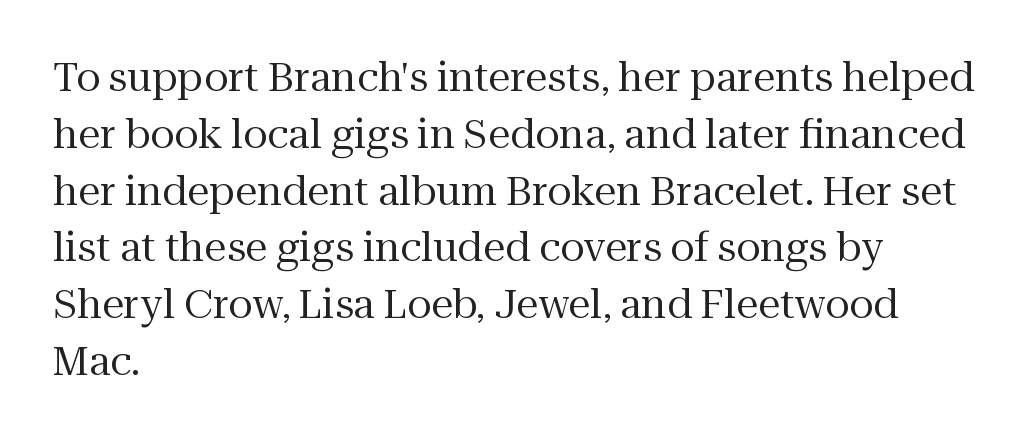
{"serif": "yes", "italic": "no", "bold": "no", "weight": "regular", "width": "normal", "stroke_contrast": "medium", "x_height": "medium", "monospaced": "no", "underline": "no", "align": "left", "line_spacing": "normal", "line_spacing_ratio": 1.42, "letter_spacing": "normal", "letter_spacing_em": 0.0, "glyph_px": 40}
